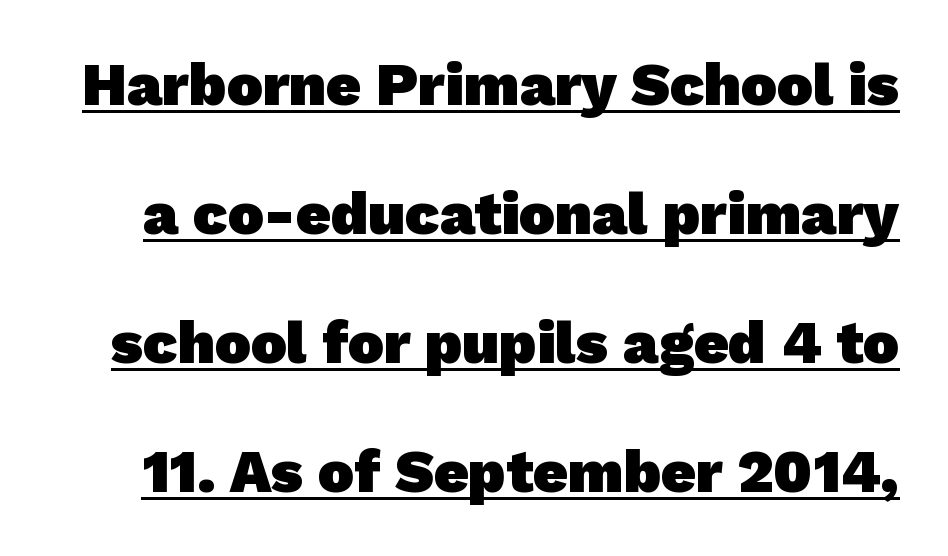
The image shows 60 px heavy sans-serif type; set loose line spacing (2.15x), normal letter spacing, underlined; low stroke contrast and a medium x-height.
